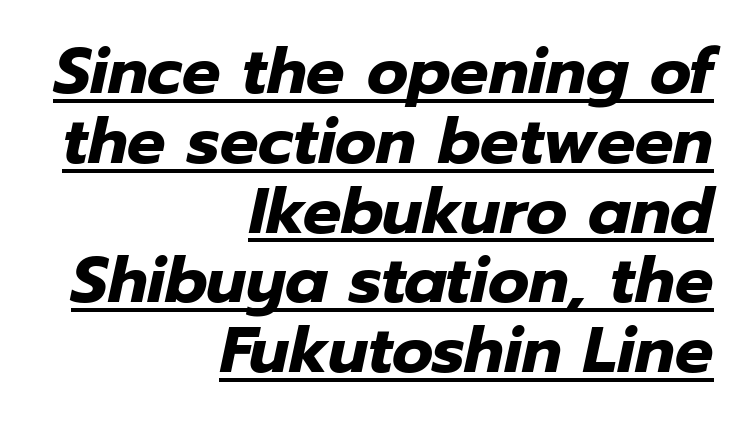
{"italic": "yes", "lean": "right", "slant_degrees": 12, "bold": "yes", "weight": "heavy", "width": "normal", "stroke_contrast": "low", "x_height": "medium", "monospaced": "no", "underline": "yes", "align": "right", "line_spacing": "tight", "line_spacing_ratio": 1.09, "letter_spacing": "normal", "letter_spacing_em": 0.0, "glyph_px": 64}
